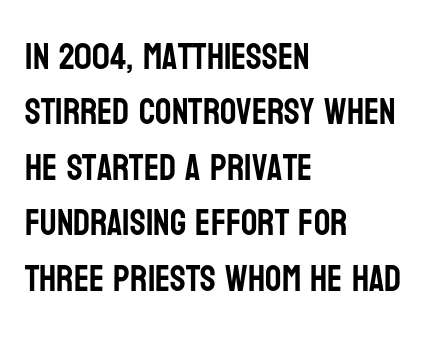
Q: Is the text italic (slanted)? A: No, it is upright.
Q: Is the typeface a serif or a sans-serif typeface? A: Sans-serif.
Q: Is the text underlined? A: No.
Q: How is the paragraph aligned? A: Left-aligned.
Q: Is the spacing between letters normal or unusually wide? A: Normal.
Q: Is the spacing between lines tight, normal or loose? A: Normal.
Q: Width (condensed, normal, or wide)? A: Condensed.
Q: Stroke contrast? A: Low.
Q: x-height? A: Large.
Q: Monospaced? A: No.
